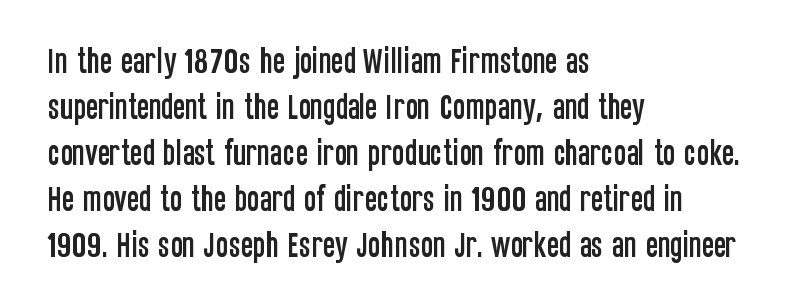
{"serif": "no", "italic": "no", "width": "condensed", "stroke_contrast": "low", "x_height": "large", "monospaced": "no", "underline": "no", "align": "left", "line_spacing": "normal", "line_spacing_ratio": 1.59, "letter_spacing": "normal", "letter_spacing_em": 0.0, "glyph_px": 29}
